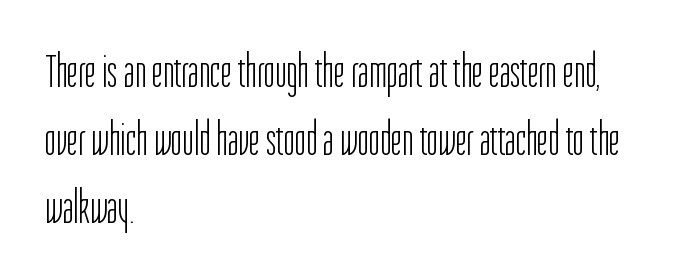
The foot of each line stays bare and open. What stands out about the letter spacing? Nothing — it is the standard amount. What kind of face is this? One without serifs — a sans. The typography opts for an upright posture over an oblique one.
